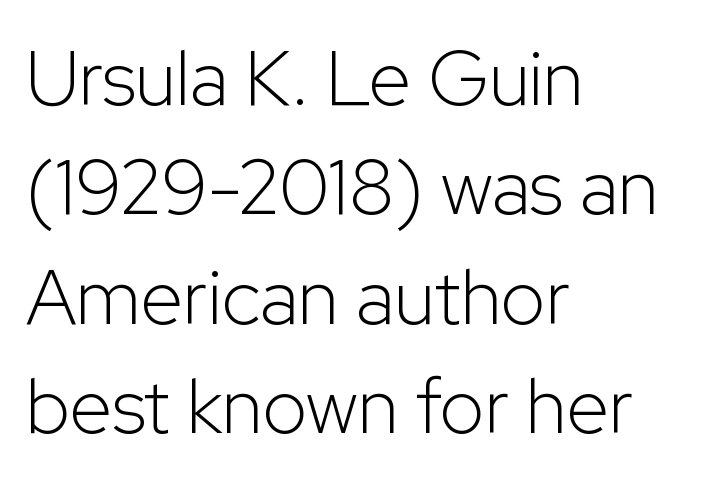
Q: Is the text bold? A: No.
Q: Is the text italic (slanted)? A: No, it is upright.
Q: Is the typeface a serif or a sans-serif typeface? A: Sans-serif.
Q: Is the text underlined? A: No.
Q: How is the paragraph aligned? A: Left-aligned.
Q: Is the spacing between letters normal or unusually wide? A: Normal.
Q: Is the spacing between lines tight, normal or loose? A: Normal.
Q: Width (condensed, normal, or wide)? A: Normal.
Q: Stroke contrast? A: Low.
Q: x-height? A: Medium.
Q: Monospaced? A: No.
